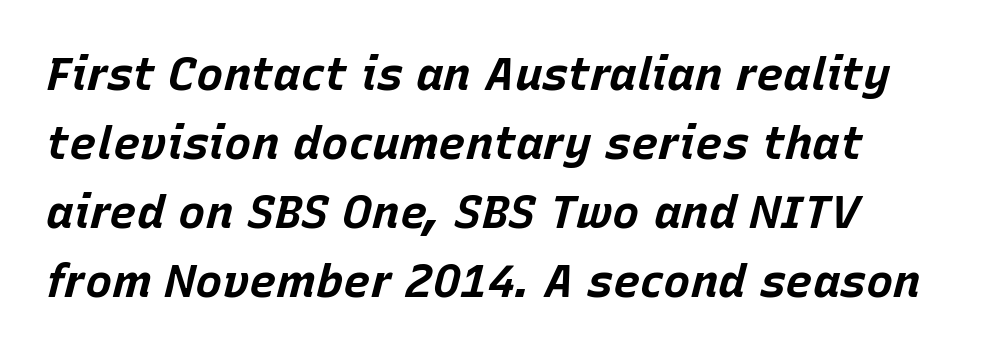
The passage is arranged the way most books set body copy — flush left. Rows of type keep a routine distance in the vertical direction. Is this a fixed-width face? No — the glyphs have proportional, varying widths. The specimen reads as italic at a glance. Letter spacing: default. The area under the type is left untouched.
